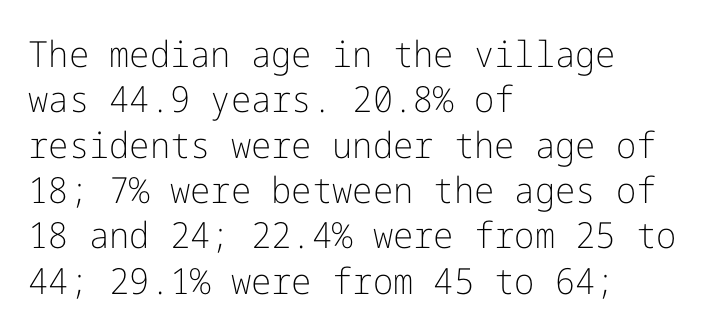
The image shows 36 px light sans-serif type, upright; set left-aligned, normal line spacing (1.26x), normal letter spacing, not underlined; low stroke contrast and a medium x-height.
